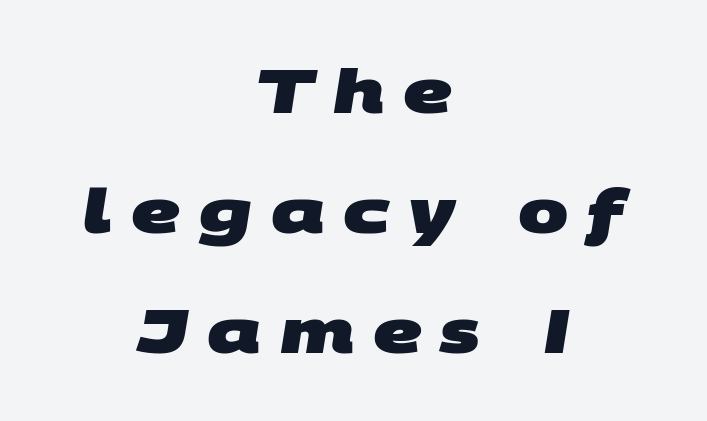
Caption: bold face, heavy strokes. Reading down the column, the eye jumps a long way to each next line. Just letters on the line, the space beneath them empty. Note: no serifs on the glyphs.
